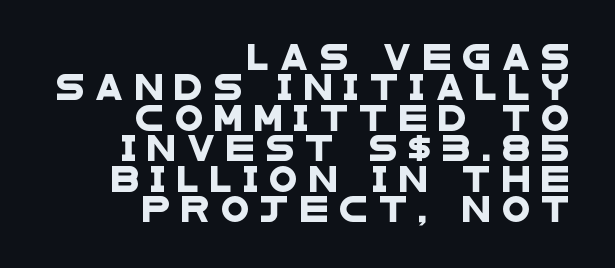
The image shows 26 px text type; set right-aligned, line spacing 1.17x, unusually wide letter spacing (+0.42 em), not underlined.
